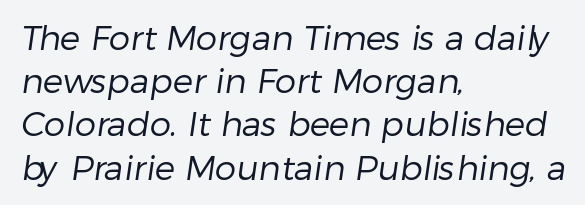
{"serif": "no", "bold": "no", "weight": "regular", "width": "normal", "stroke_contrast": "low", "x_height": "medium", "monospaced": "no", "underline": "no", "align": "left", "line_spacing": "normal", "line_spacing_ratio": 1.27, "letter_spacing": "normal", "letter_spacing_em": 0.0, "glyph_px": 34}
